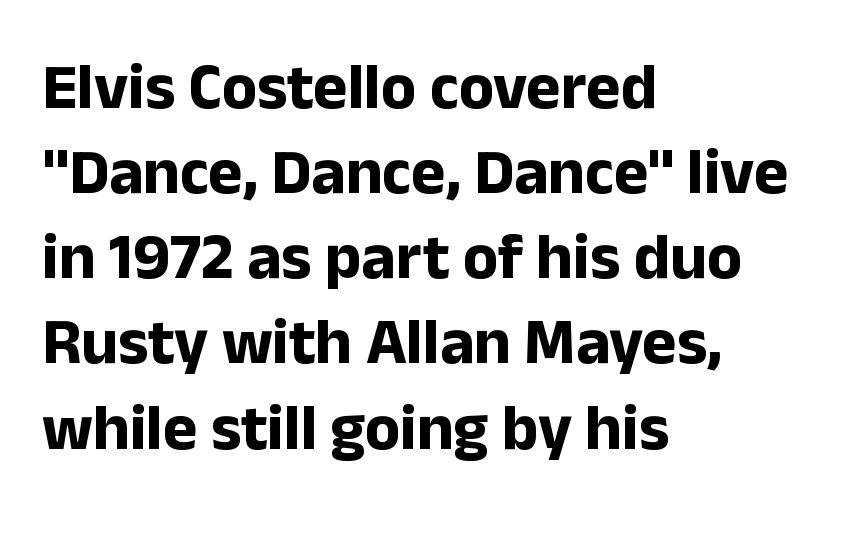
The image shows 65 px bold sans-serif type, upright; set left-aligned, normal line spacing (1.31x), normal letter spacing, not underlined; low stroke contrast and a medium x-height.
